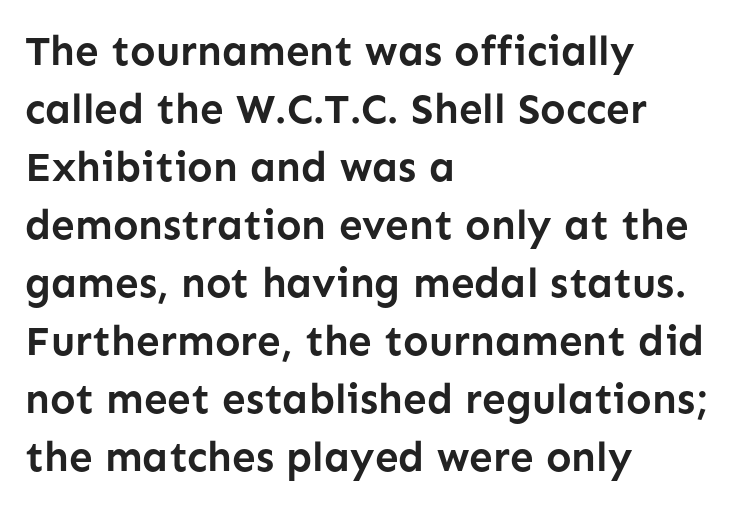
The letters advance in unequal steps, a hallmark of proportional type. You could call the tracking neutral — neither tight nor loose. Plain, unruled lines of type. These lines are composed in type without serifs. The leading is moderate, giving the passage an even texture.
